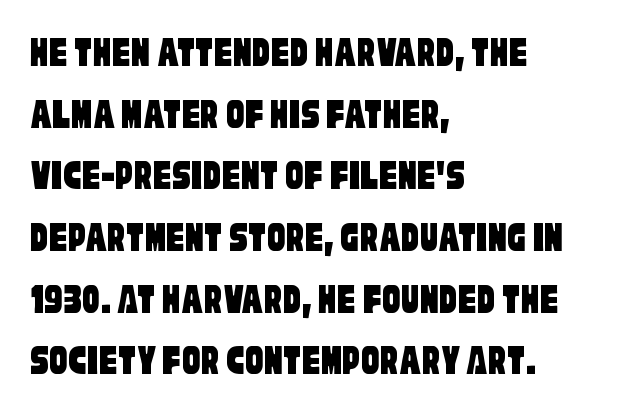
{"serif": "no", "width": "condensed", "stroke_contrast": "low", "x_height": "large", "monospaced": "no", "underline": "no", "align": "left", "line_spacing": "normal", "line_spacing_ratio": 1.37, "letter_spacing": "normal", "letter_spacing_em": 0.0, "glyph_px": 45}
